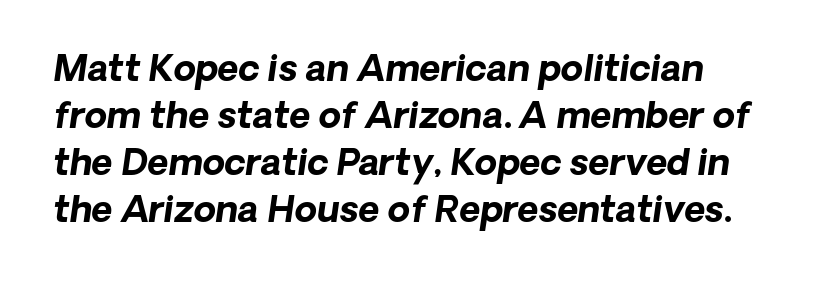
Q: Is the text bold? A: Yes.
Q: Is the text italic (slanted)? A: Yes, it leans right by about 8 degrees.
Q: Is the text underlined? A: No.
Q: How is the paragraph aligned? A: Left-aligned.
Q: Is the spacing between letters normal or unusually wide? A: Normal.
Q: Is the spacing between lines tight, normal or loose? A: Normal.
Q: Width (condensed, normal, or wide)? A: Normal.
Q: Stroke contrast? A: Low.
Q: x-height? A: Medium.
Q: Monospaced? A: No.
